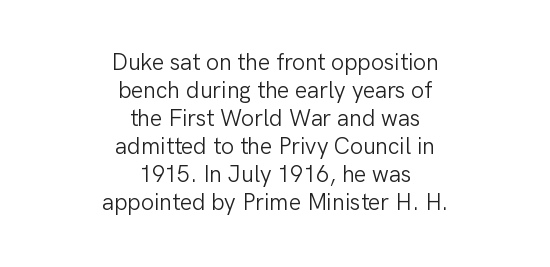
The image shows 23 px text type, upright; set centered, line spacing 1.22x, normal letter spacing, not underlined.
